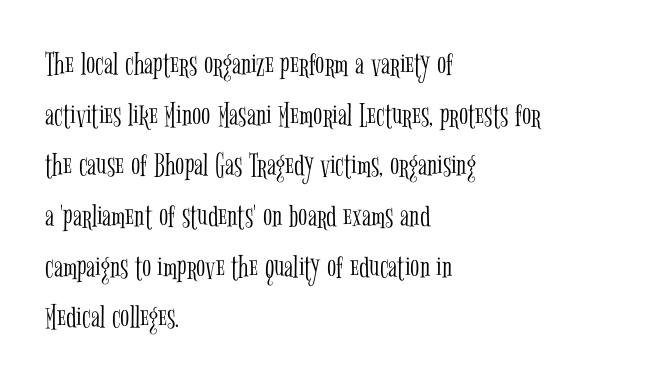
Q: Is the text bold? A: No.
Q: Is the text italic (slanted)? A: No, it is upright.
Q: Is the typeface a serif or a sans-serif typeface? A: Serif.
Q: Is the text underlined? A: No.
Q: How is the paragraph aligned? A: Left-aligned.
Q: Is the spacing between letters normal or unusually wide? A: Normal.
Q: Is the spacing between lines tight, normal or loose? A: Normal.
Q: Width (condensed, normal, or wide)? A: Condensed.
Q: Stroke contrast? A: Low.
Q: x-height? A: Medium.
Q: Monospaced? A: No.
